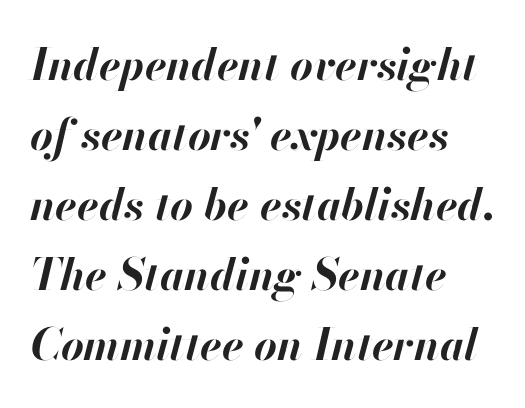
A typesetter would call this zero additional tracking. The strokes are fattened all the way to bold. Each row of text sits above clean, open space. Vertical spacing — default.
